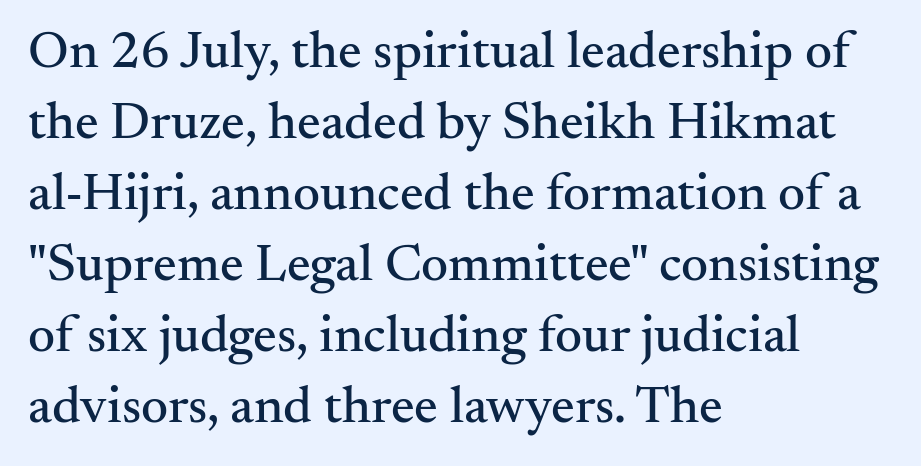
Q: Is the text italic (slanted)? A: No, it is upright.
Q: Is the typeface a serif or a sans-serif typeface? A: Serif.
Q: Is the text underlined? A: No.
Q: How is the paragraph aligned? A: Left-aligned.
Q: Is the spacing between letters normal or unusually wide? A: Normal.
Q: Is the spacing between lines tight, normal or loose? A: Normal.
Q: Width (condensed, normal, or wide)? A: Normal.
Q: Stroke contrast? A: Medium.
Q: x-height? A: Small.
Q: Monospaced? A: No.
